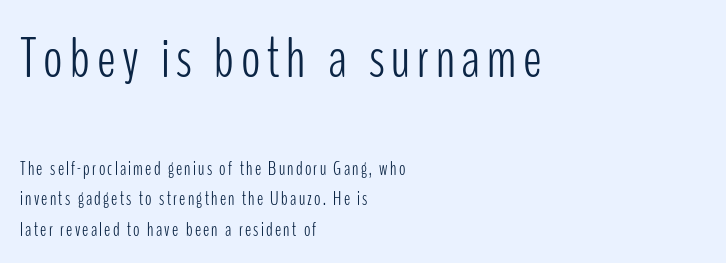
Q: Is the text bold? A: No.
Q: Is the text italic (slanted)? A: No, it is upright.
Q: Is the typeface a serif or a sans-serif typeface? A: Sans-serif.
Q: Is the text underlined? A: No.
Q: How is the paragraph aligned? A: Left-aligned.
Q: Is the spacing between lines tight, normal or loose? A: Normal.
Q: Which block of text is set in a larger size, the first (top) or the second (bottom)? A: The first (top) one.
Q: Width (condensed, normal, or wide)? A: Condensed.
Q: Stroke contrast? A: Low.
Q: x-height? A: Medium.
Q: Monospaced? A: No.
